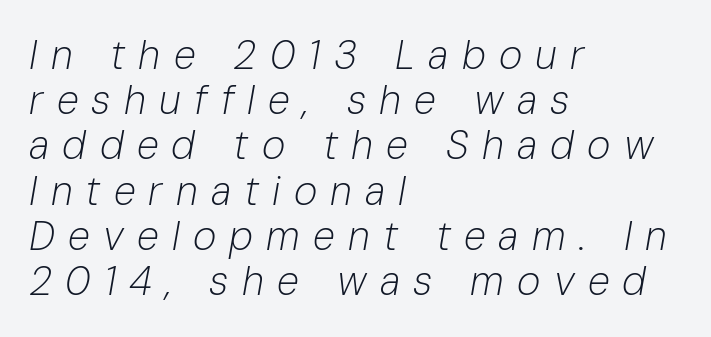
Q: Is the text bold? A: No.
Q: Is the text italic (slanted)? A: Yes, it leans right by about 10 degrees.
Q: Is the text underlined? A: No.
Q: How is the paragraph aligned? A: Left-aligned.
Q: Is the spacing between letters normal or unusually wide? A: Unusually wide.
Q: Is the spacing between lines tight, normal or loose? A: Tight.
Q: Width (condensed, normal, or wide)? A: Normal.
Q: Stroke contrast? A: Low.
Q: x-height? A: Medium.
Q: Monospaced? A: No.
